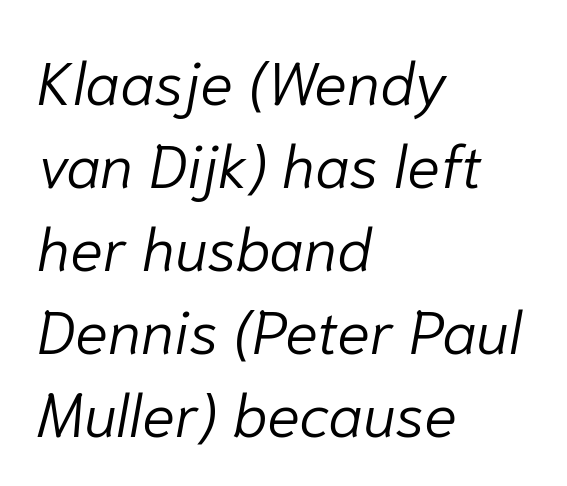
Q: Is the text bold? A: No.
Q: Is the text italic (slanted)? A: Yes, it leans right by about 10 degrees.
Q: Is the text underlined? A: No.
Q: How is the paragraph aligned? A: Left-aligned.
Q: Is the spacing between letters normal or unusually wide? A: Normal.
Q: Is the spacing between lines tight, normal or loose? A: Normal.
Q: Width (condensed, normal, or wide)? A: Normal.
Q: Stroke contrast? A: Low.
Q: x-height? A: Medium.
Q: Monospaced? A: No.
